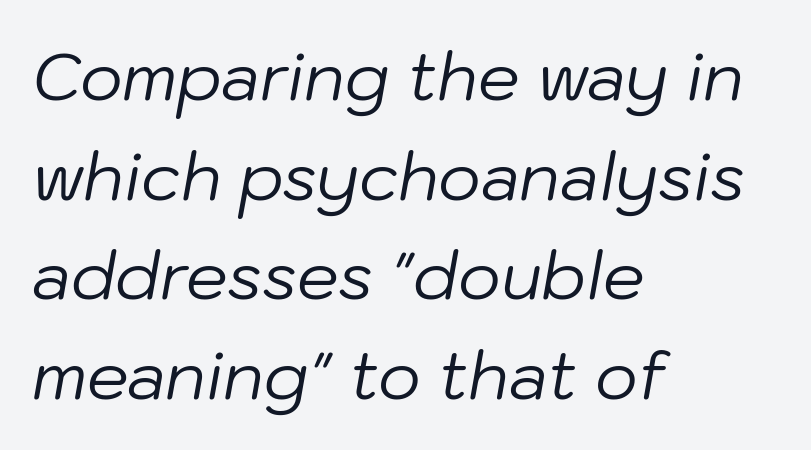
This sample keeps an unexceptional amount of space between lines. A typesetter would call this zero additional tracking. Casual observation: everything's shoved over to the left. Compared with ordinary roman type, these characters are visibly tilted. The passage shown is typed in a proportional face where columns would drift.
